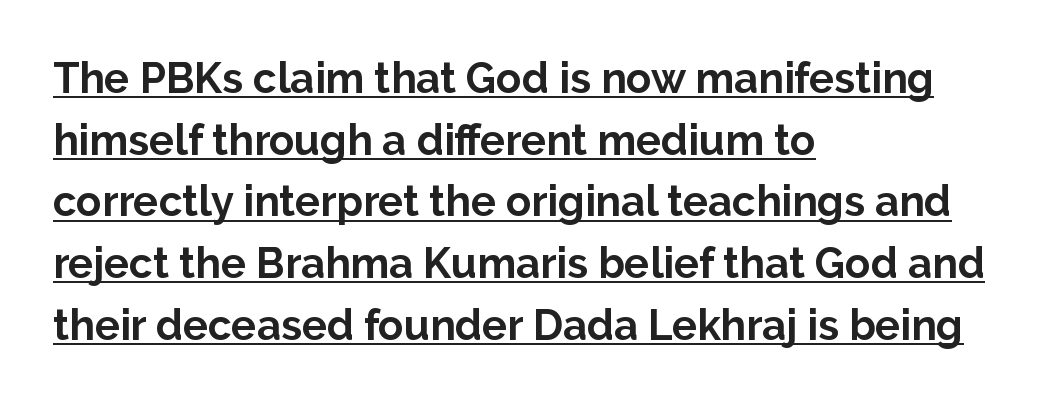
Q: Is the text bold? A: Yes.
Q: Is the text italic (slanted)? A: No, it is upright.
Q: Is the typeface a serif or a sans-serif typeface? A: Sans-serif.
Q: Is the text underlined? A: Yes.
Q: How is the paragraph aligned? A: Left-aligned.
Q: Is the spacing between letters normal or unusually wide? A: Normal.
Q: Is the spacing between lines tight, normal or loose? A: Normal.
Q: Width (condensed, normal, or wide)? A: Normal.
Q: Stroke contrast? A: Low.
Q: x-height? A: Medium.
Q: Monospaced? A: No.
